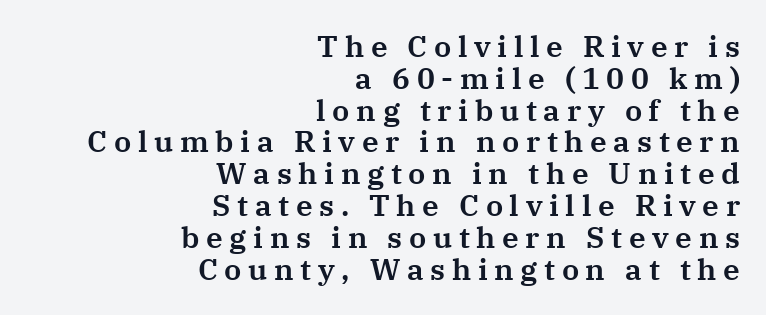
{"serif": "yes", "italic": "no", "width": "normal", "stroke_contrast": "medium", "x_height": "medium", "monospaced": "no", "underline": "no", "align": "right", "line_spacing": "tight", "line_spacing_ratio": 1.06, "letter_spacing": "wide", "letter_spacing_em": 0.22, "glyph_px": 30}
